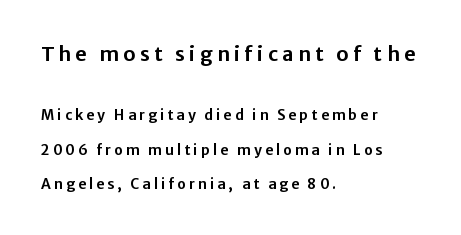
{"italic": "no", "underline": "no", "align": "left", "line_spacing": "loose", "line_spacing_ratio": 2.46, "letter_spacing": "wide", "letter_spacing_em": 0.22, "larger_block": "first", "size_ratio": 1.43, "glyph_px": 20}
